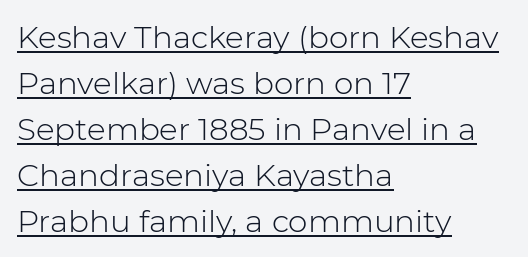
{"serif": "no", "italic": "no", "bold": "no", "weight": "light", "width": "normal", "stroke_contrast": "low", "x_height": "medium", "monospaced": "no", "underline": "yes", "align": "left", "line_spacing": "normal", "line_spacing_ratio": 1.48, "letter_spacing": "normal", "letter_spacing_em": 0.0, "glyph_px": 31}
